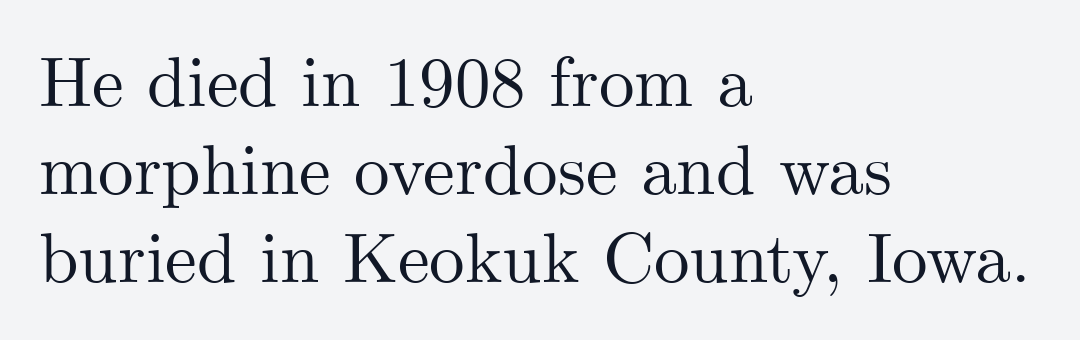
Words float on clear page, feet unadorned. Do the characters align in a grid? No, the font is proportional. A typesetter would call this zero additional tracking. Font category for this specimen: serif. The axis of the letterforms is exactly vertical.
